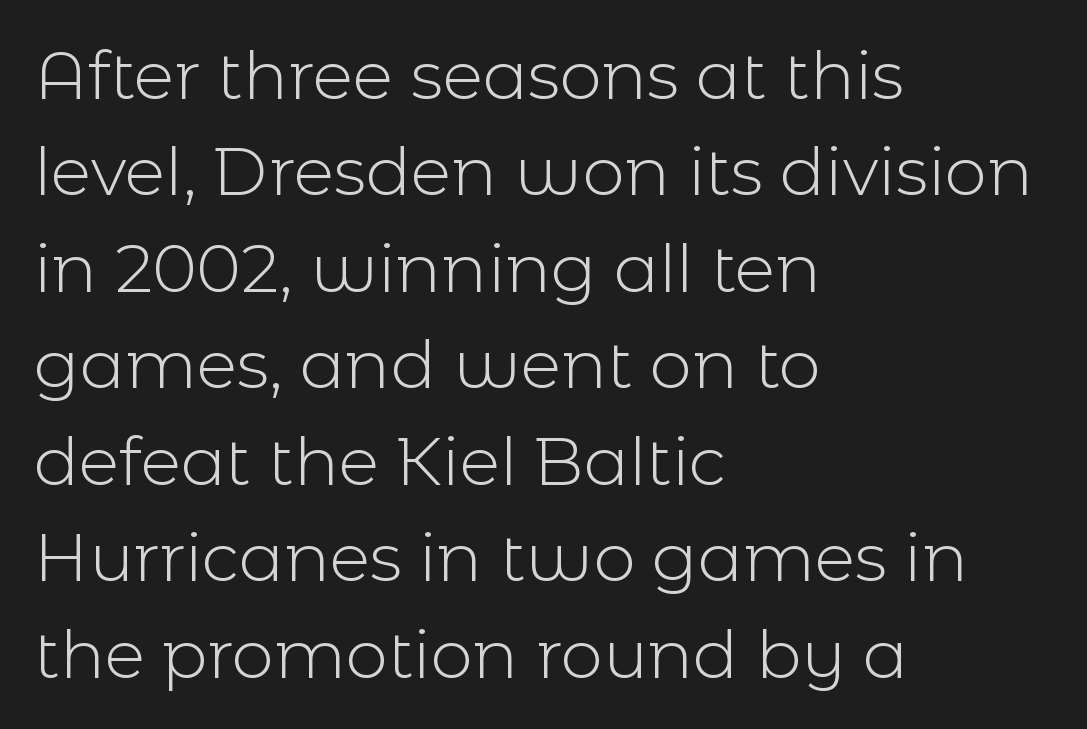
The image shows 67 px light sans-serif type, upright; set left-aligned, normal line spacing (1.44x), normal letter spacing, not underlined; a medium x-height.
